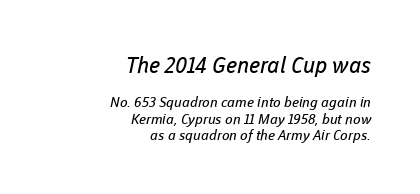
{"bold": "no", "underline": "no", "align": "right", "line_spacing_ratio": 1.17, "letter_spacing": "normal", "letter_spacing_em": 0.0, "larger_block": "first", "size_ratio": 1.57, "glyph_px": 22}
